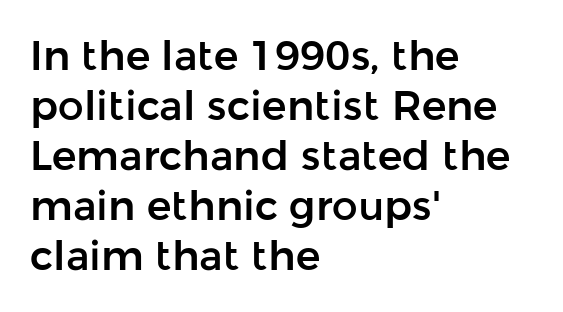
The image shows 41 px sans-serif type, upright; set left-aligned, line spacing 1.22x, normal letter spacing, not underlined; low stroke contrast and a medium x-height.
